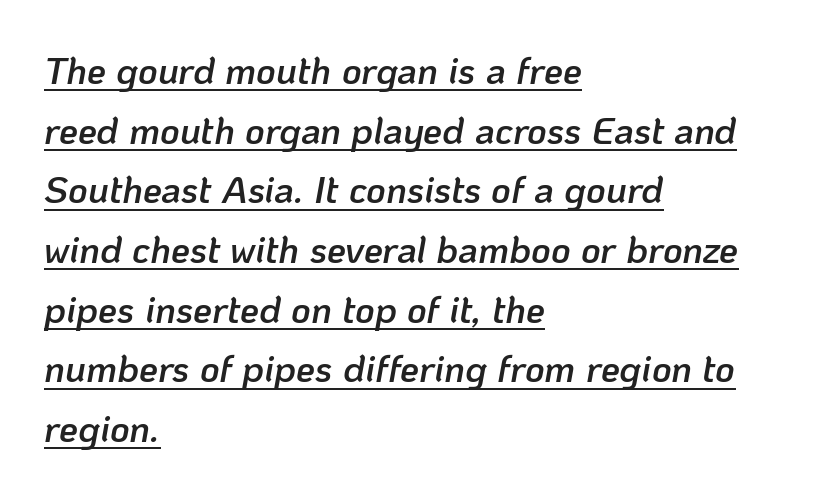
Q: Is the text bold? A: Semi-bold.
Q: Is the text italic (slanted)? A: Yes, it leans right by about 10 degrees.
Q: Is the text underlined? A: Yes.
Q: How is the paragraph aligned? A: Left-aligned.
Q: Is the spacing between letters normal or unusually wide? A: Normal.
Q: Is the spacing between lines tight, normal or loose? A: Normal.
Q: Width (condensed, normal, or wide)? A: Normal.
Q: Stroke contrast? A: Low.
Q: x-height? A: Medium.
Q: Monospaced? A: No.
